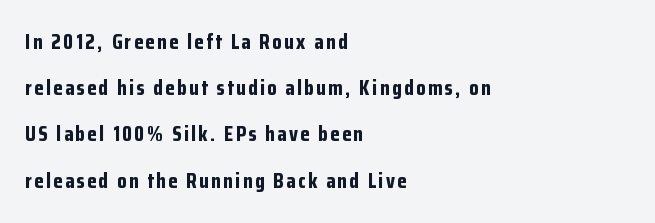
Q: Is the text bold? A: Yes.
Q: Is the text italic (slanted)? A: No, it is upright.
Q: Is the text underlined? A: No.
Q: How is the paragraph aligned? A: Left-aligned.
Q: Is the spacing between lines tight, normal or loose? A: Loose.
